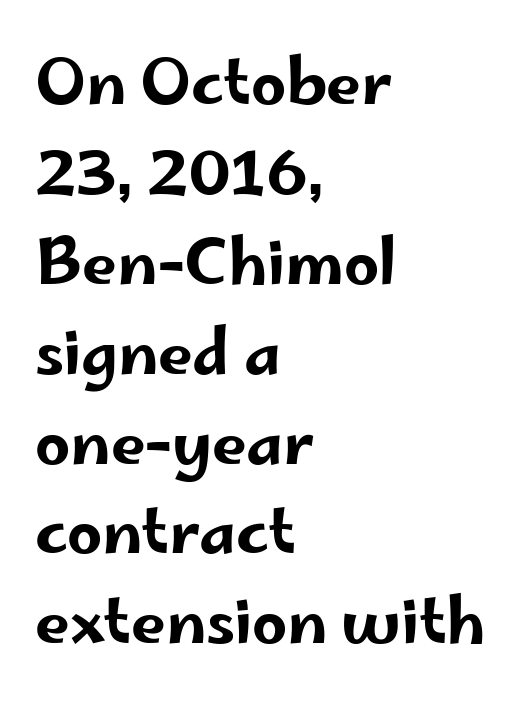
The image shows 62 px wide sans-serif type, upright; set left-aligned, normal line spacing (1.45x), normal letter spacing, not underlined; low stroke contrast and a small x-height.
